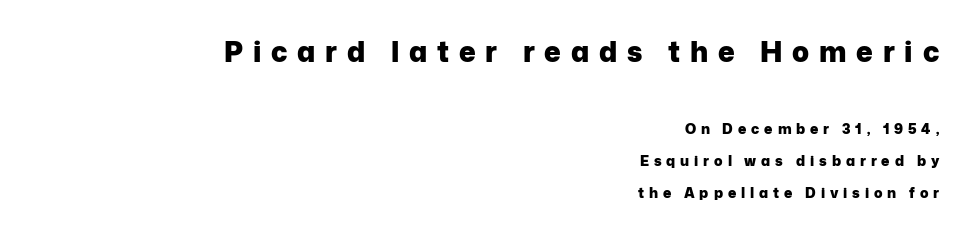
The baseline area is clear. Layout note: lines flush right. The letters carry no serifs — their stems end cleanly without finishing strokes. Spacing verdict: proportional, widths tailored to each character. Does the leading feel generous? Absolutely, it's lavish. You could only call the tracking loose — the letters float apart.
